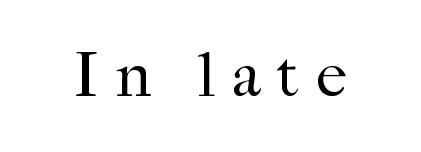
Q: Is the text bold? A: No.
Q: Is the text italic (slanted)? A: No, it is upright.
Q: Is the typeface a serif or a sans-serif typeface? A: Serif.
Q: Is the text underlined? A: No.
Q: Is the spacing between letters normal or unusually wide? A: Unusually wide.
Q: Width (condensed, normal, or wide)? A: Normal.
Q: Stroke contrast? A: High.
Q: x-height? A: Medium.
Q: Monospaced? A: No.
